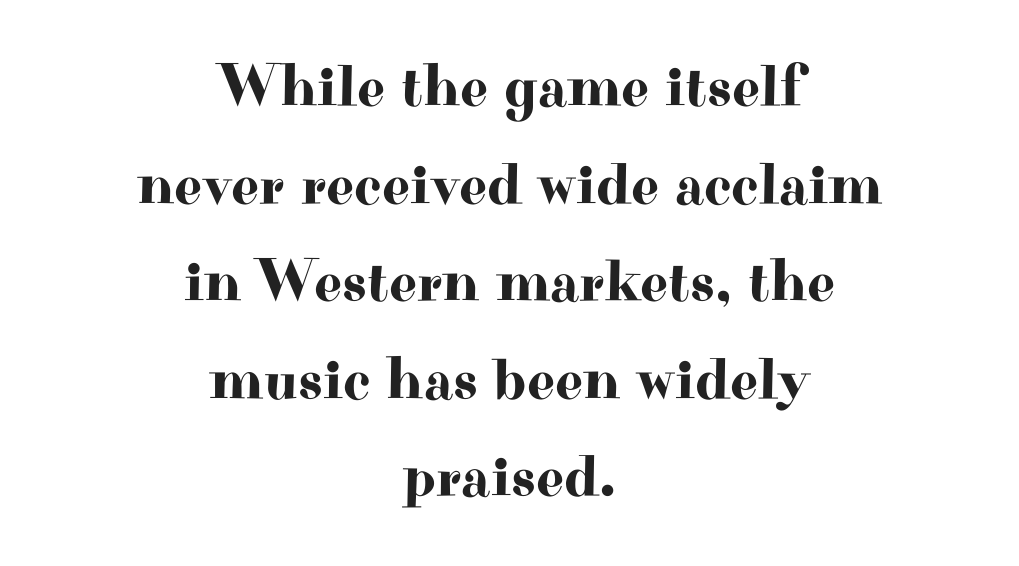
The image shows 61 px wide serif type, upright; set centered, normal line spacing (1.6x), normal letter spacing, not underlined; high stroke contrast and a small x-height.
